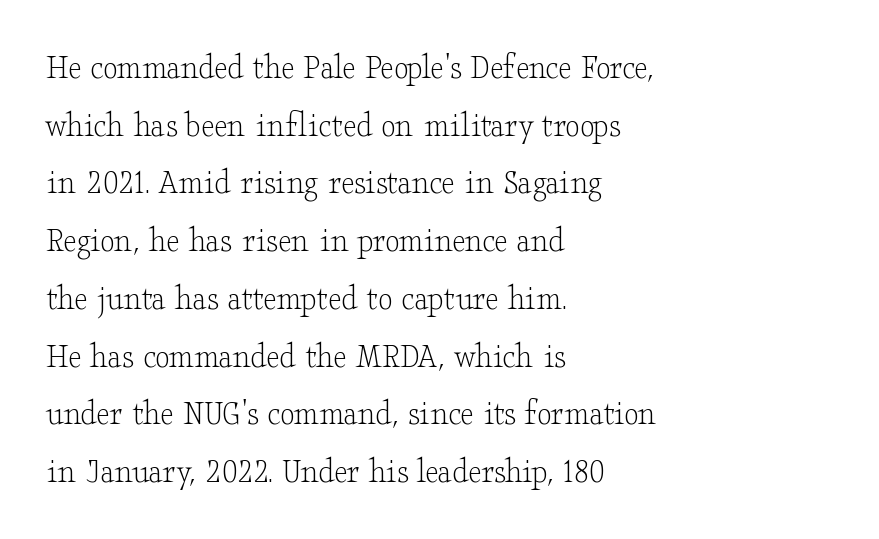
The image shows 37 px light, wide serif type, upright; set left-aligned, normal line spacing (1.56x), normal letter spacing, not underlined; low stroke contrast and a small x-height.
